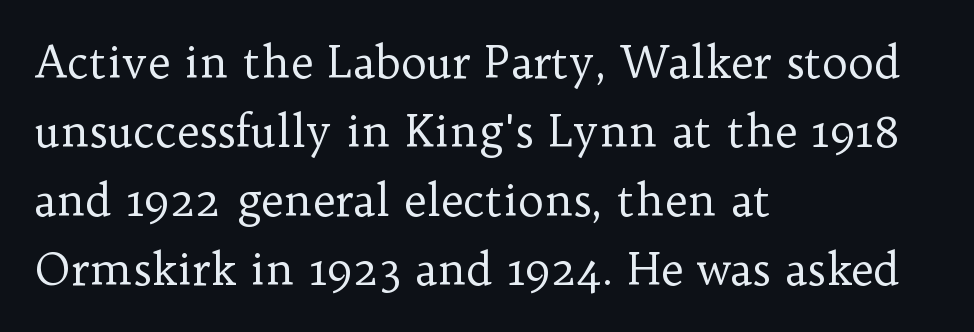
The image shows 44 px regular-weight serif type, upright; set left-aligned, normal line spacing (1.57x), normal letter spacing, not underlined; low stroke contrast and a medium x-height.
